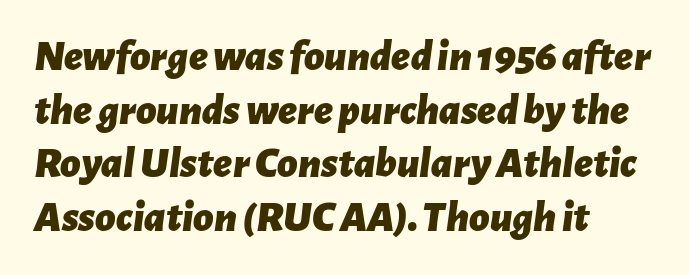
The image shows 44 px bold type, italic (leaning right); set left-aligned, line spacing 1.22x, normal letter spacing, not underlined; low stroke contrast and a medium x-height.
